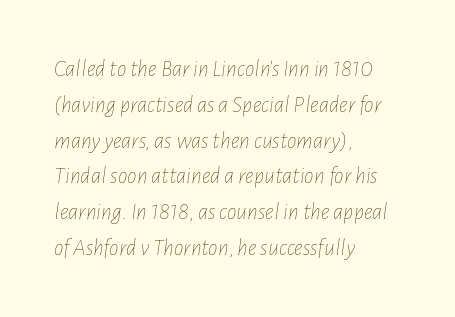
Nobody touched the tracking dial on this one. Just letters on the line, the space beneath them empty. The typography opts for an oblique posture over an upright one. These lines are set flush left with a ragged right edge. The letterforms sit at book weight or below.
